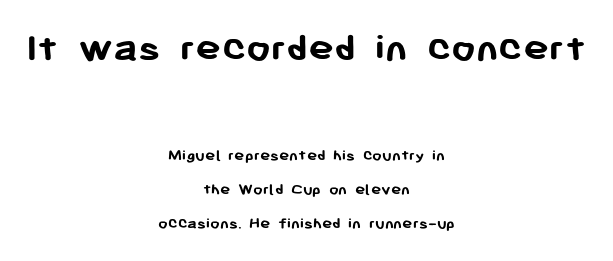
Check the space under the baseline: it is left empty. The rendering shows plain stroke endings on the letterforms — a sans-serif design. You'd pick this weight for a headline — it's a proper bold. Note the varied advance widths — an 'i' is clearly narrower than an 'm'. The text block is weighted toward neither margin, spreading evenly from the middle.
